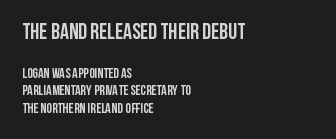
You get the large type first, then a drop to smaller type. Vertical strokes here are truly vertical. The typesetter chose a ragged-right arrangement here. Heft: maximum for text — a bold. The area under the type is left untouched. Each word holds together tightly as a unit, with standard inter-letter gaps.
